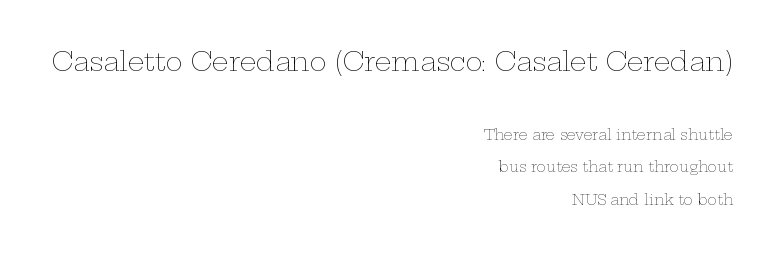
Q: Is the text bold? A: No.
Q: Is the text italic (slanted)? A: No, it is upright.
Q: Is the text underlined? A: No.
Q: How is the paragraph aligned? A: Right-aligned.
Q: Is the spacing between letters normal or unusually wide? A: Normal.
Q: Is the spacing between lines tight, normal or loose? A: Loose.
Q: Which block of text is set in a larger size, the first (top) or the second (bottom)? A: The first (top) one.
